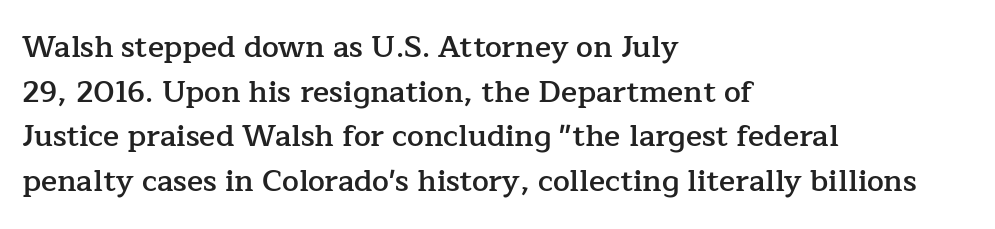
Does the copy run flush right? No — it runs flush left. Descender tails drop into unmarked territory. Standard letterfit; no display-style spreading of the glyphs. This is moderately heavy type, rendered in semibold. Check where the strokes stop: tiny serifs finish them off. Interline gaps are of average width in this sample.
